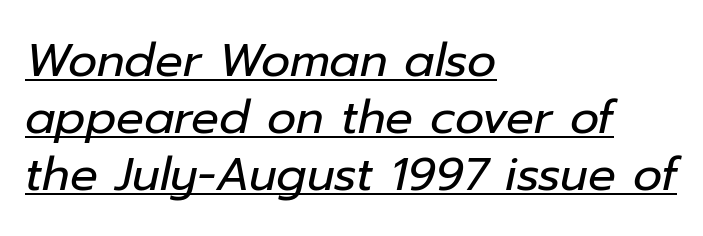
The image shows 46 px regular-weight type, italic (leaning right); set left-aligned, line spacing 1.24x, normal letter spacing, underlined; low stroke contrast and a medium x-height.
